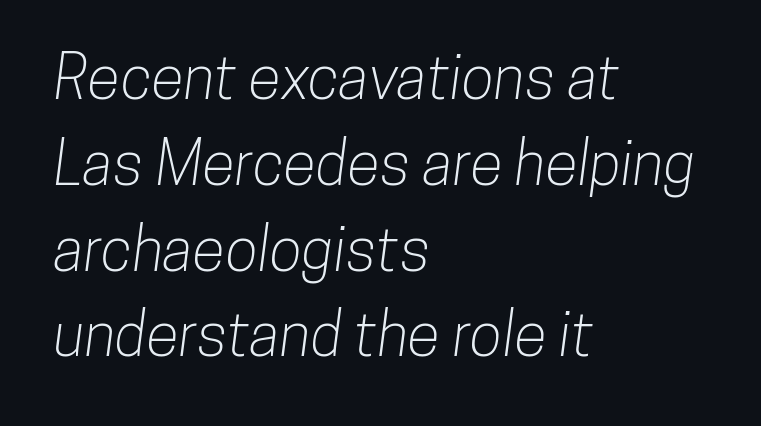
{"serif": "no", "width": "condensed", "stroke_contrast": "low", "x_height": "medium", "monospaced": "no", "underline": "no", "align": "left", "line_spacing": "normal", "line_spacing_ratio": 1.43, "letter_spacing": "normal", "letter_spacing_em": 0.0, "glyph_px": 60}
